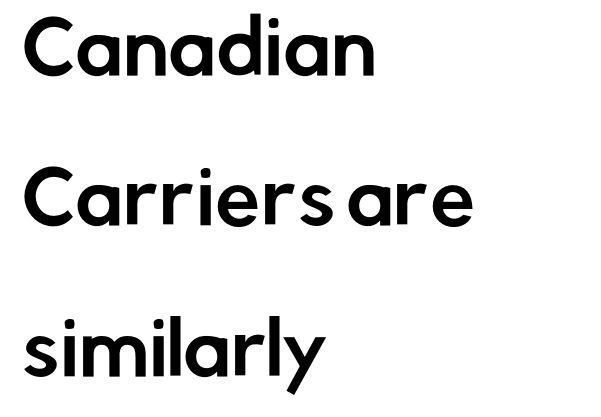
In terms of letterform style, serifs are entirely absent. If you drew a line through each stem, it would be perfectly vertical. Do the characters align in a grid? No, the font is proportional. The words here are not underlined. What's the leading like? Stretched, with rows far apart.
